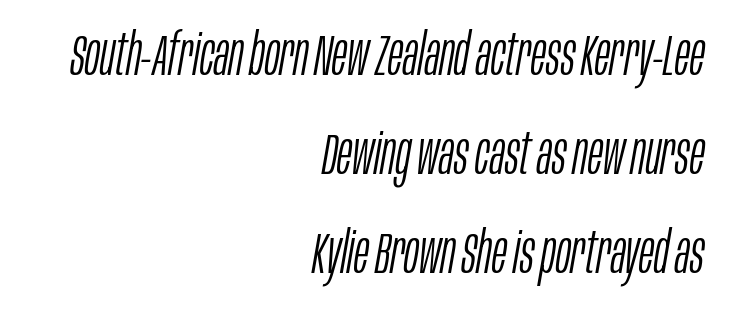
{"italic": "yes", "lean": "right", "slant_degrees": 10, "bold": "no", "weight": "light", "width": "condensed", "stroke_contrast": "low", "x_height": "large", "monospaced": "no", "underline": "no", "align": "right", "line_spacing_ratio": 1.74, "letter_spacing": "normal", "letter_spacing_em": 0.0, "glyph_px": 57}
